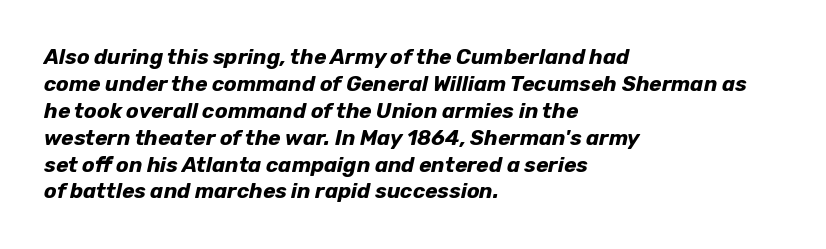
{"italic": "yes", "lean": "right", "slant_degrees": 12, "bold": "yes", "underline": "no", "align": "left", "line_spacing": "normal", "line_spacing_ratio": 1.28, "letter_spacing": "normal", "letter_spacing_em": 0.0, "glyph_px": 21}
